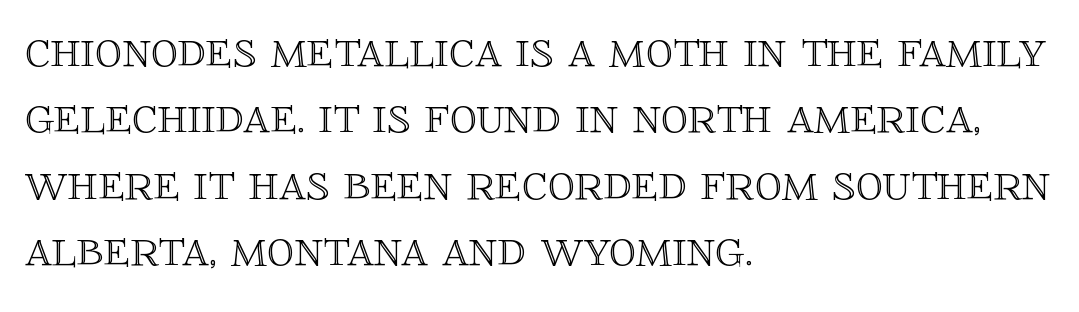
The image shows 54 px text type, upright; set left-aligned, line spacing 1.23x, normal letter spacing, not underlined; a large x-height.
